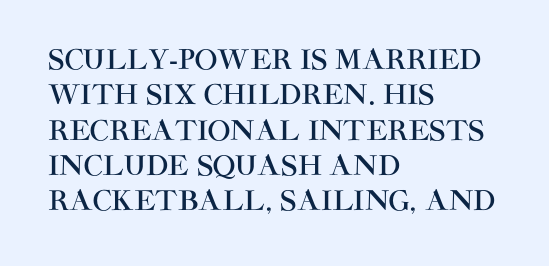
Q: Is the text italic (slanted)? A: No, it is upright.
Q: Is the text underlined? A: No.
Q: How is the paragraph aligned? A: Left-aligned.
Q: Is the spacing between letters normal or unusually wide? A: Normal.
Q: Is the spacing between lines tight, normal or loose? A: Normal.
